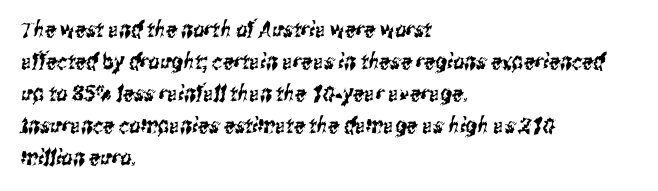
{"underline": "no", "align": "left", "line_spacing": "normal", "line_spacing_ratio": 1.45, "letter_spacing": "normal", "letter_spacing_em": 0.0, "glyph_px": 22}
